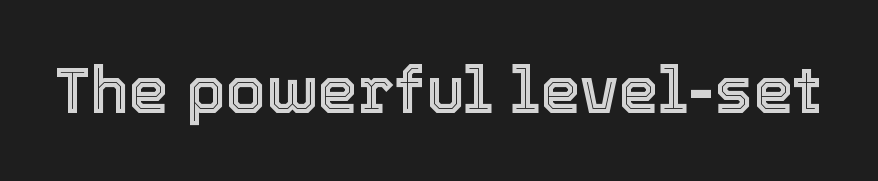
The image shows 64 px text type, upright; set normal letter spacing, not underlined; a medium x-height.
